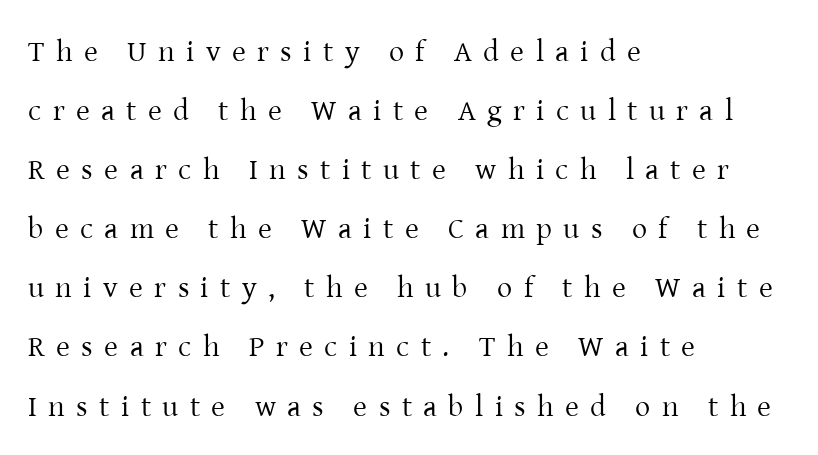
Decoration check: the copy has no underline. Heaviness? Minimal to ordinary, like unemphasized prose. The lines are spread far apart with generous leading. A student would call this left alignment; a typographer would say flush left, rag right. Italic: no, the glyphs are upright roman.
